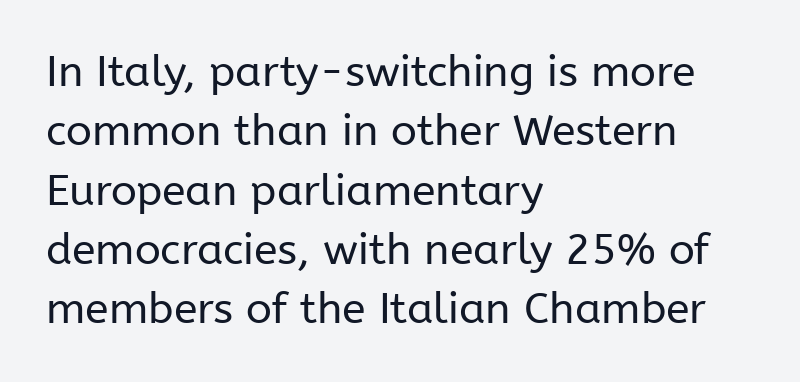
The image shows 43 px regular-weight sans-serif type, upright; set left-aligned, normal line spacing (1.38x), normal letter spacing, not underlined; low stroke contrast and a medium x-height.
